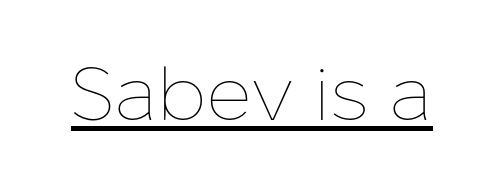
The strokes are not fattened; the text isn't bold. Is this a fixed-width face? No — the glyphs have proportional, varying widths. The rendering keeps characters at their native spacing. In terms of posture, this sample is upright. Descenders here cross a horizontal rule under the line.
